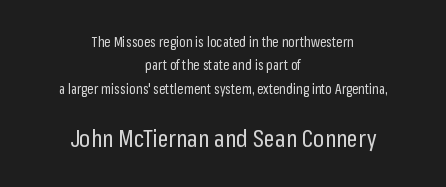
Compared with typical body copy, the letter spacing here is the same. Each stroke keeps to a modest, everyday thickness or less. Leading matches the norm, producing a regular column. Ascenders rise straight up at ninety degrees. The lines are quadded center.
